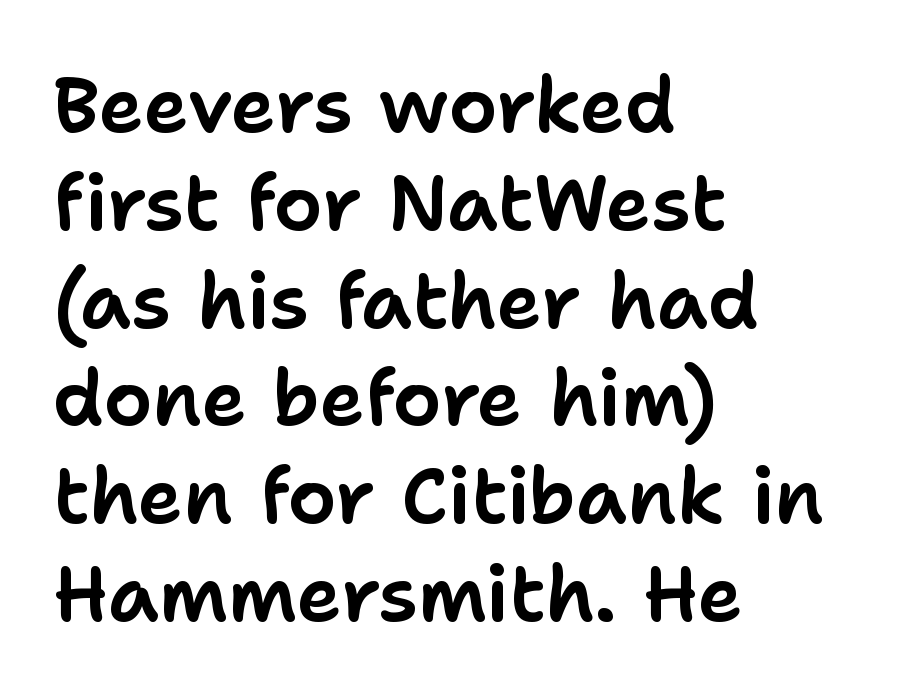
The image shows 77 px sans-serif type, upright; set left-aligned, normal line spacing (1.27x), normal letter spacing, not underlined; low stroke contrast and a medium x-height.
